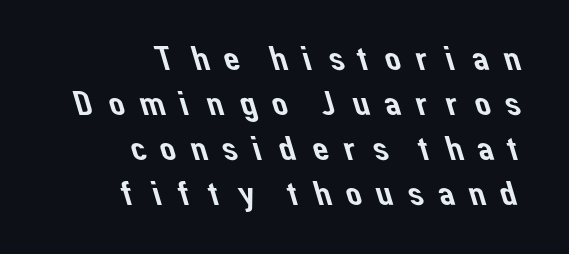
The image shows 36 px sans-serif type; set right-aligned, normal line spacing (1.25x), unusually wide letter spacing (+0.29 em), not underlined; low stroke contrast and a medium x-height.
